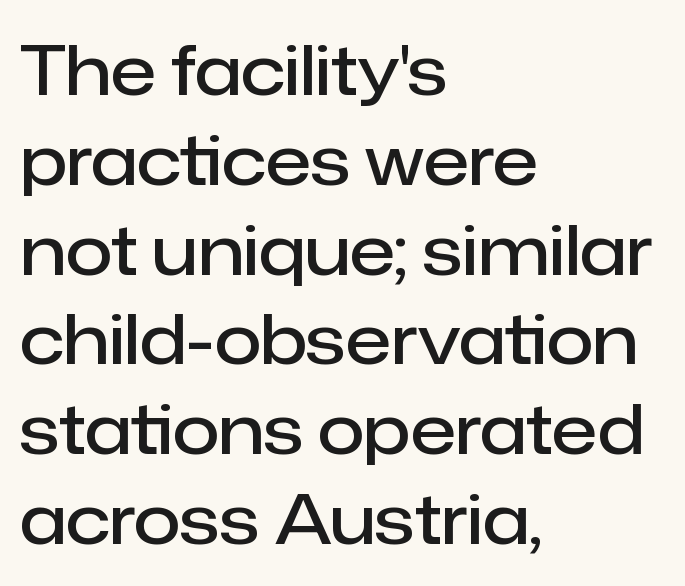
{"serif": "no", "italic": "no", "bold": "semi", "weight": "semibold", "width": "normal", "stroke_contrast": "low", "x_height": "medium", "monospaced": "no", "underline": "no", "align": "left", "line_spacing": "normal", "line_spacing_ratio": 1.32, "letter_spacing": "normal", "letter_spacing_em": 0.0, "glyph_px": 68}
